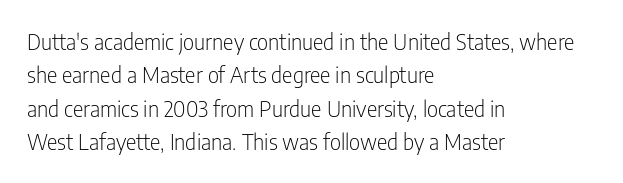
{"italic": "no", "bold": "no", "underline": "no", "align": "left", "line_spacing": "normal", "line_spacing_ratio": 1.52, "letter_spacing": "normal", "letter_spacing_em": 0.0, "glyph_px": 22}
